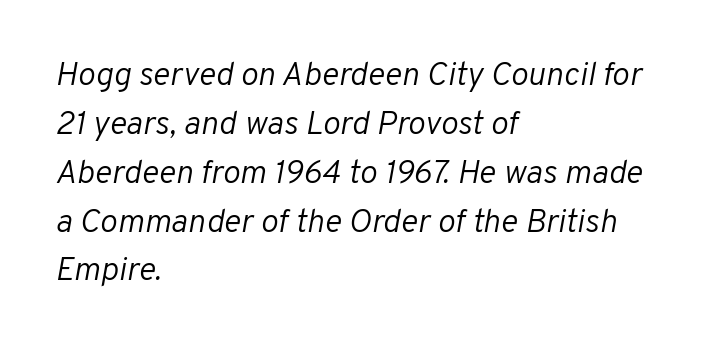
Q: Is the text bold? A: No.
Q: Is the text italic (slanted)? A: Yes, it leans right by about 10 degrees.
Q: Is the text underlined? A: No.
Q: How is the paragraph aligned? A: Left-aligned.
Q: Is the spacing between letters normal or unusually wide? A: Normal.
Q: Is the spacing between lines tight, normal or loose? A: Normal.
Q: Width (condensed, normal, or wide)? A: Normal.
Q: Stroke contrast? A: Low.
Q: x-height? A: Medium.
Q: Monospaced? A: No.
